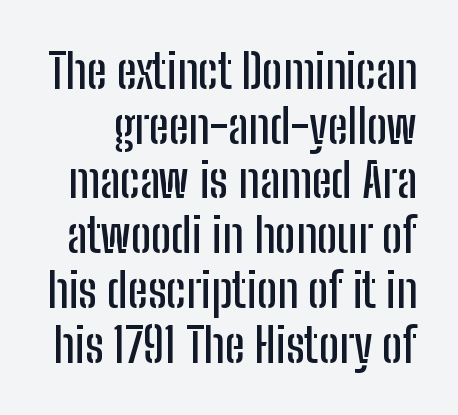
{"serif": "no", "italic": "no", "width": "condensed", "stroke_contrast": "low", "x_height": "medium", "monospaced": "no", "underline": "no", "line_spacing": "tight", "line_spacing_ratio": 1.14, "letter_spacing": "normal", "letter_spacing_em": 0.0, "glyph_px": 48}
